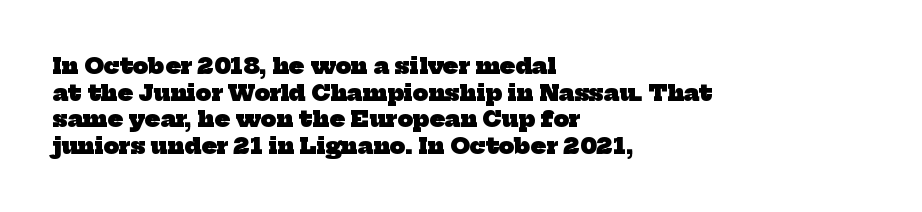
The letterforms sit shoulder to shoulder at normal distance. Bare-footed words on every line. The letters are bold, with thick, heavy strokes. Horizontal alignment here is leftward, the default for most running prose.
